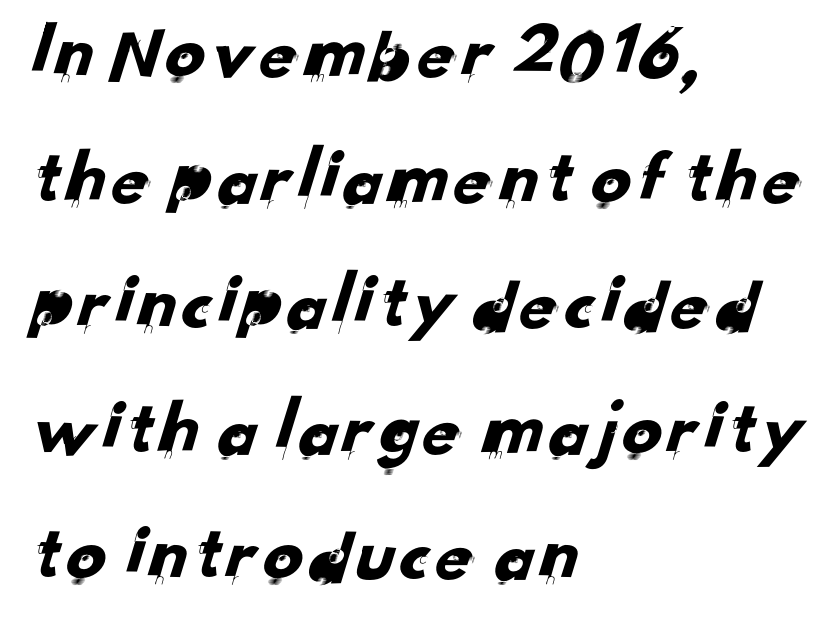
The text block is weighted toward the left margin, trailing off unevenly rightward. Is this a sans? Yes — the strokes have no serifs. Think of a printed novel: that variable character pitch is what you see here. Does extra space separate the letters? No, they use regular spacing. A typesetter would call this leading conventional body-copy spacing. Any mark beneath the type? The region is blank.
